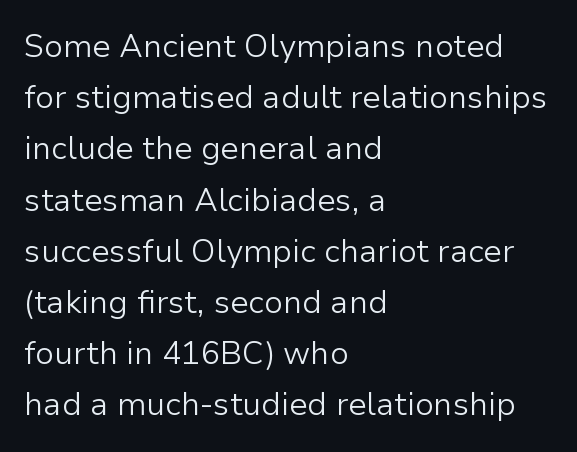
The space between consecutive lines is moderate. Look at the bottom of the vertical strokes: they stop flat, with no serifs. Horizontally, the lines are justified to the leading edge only. Do the characters align in a grid? No, the font is proportional.
